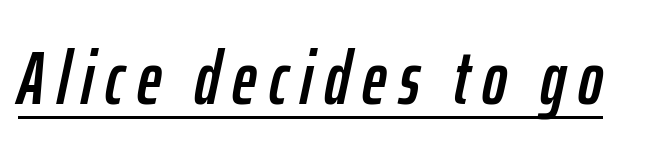
Character widths vary here, with narrow letters taking less room than wide ones. Underline: present. Is the type slanted? Yes — the strokes lean at a clear angle.
